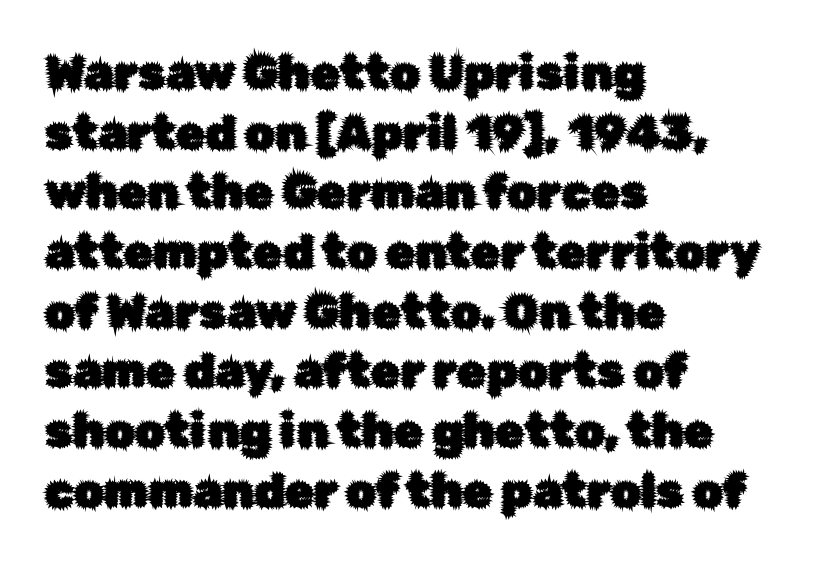
The image shows 47 px sans-serif type, upright; set left-aligned, normal line spacing (1.27x), normal letter spacing, not underlined; low stroke contrast and a medium x-height.
